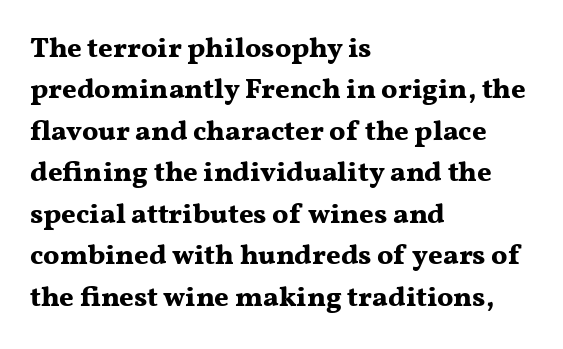
Q: Is the text bold? A: Yes.
Q: Is the text italic (slanted)? A: No, it is upright.
Q: Is the typeface a serif or a sans-serif typeface? A: Serif.
Q: Is the text underlined? A: No.
Q: How is the paragraph aligned? A: Left-aligned.
Q: Is the spacing between letters normal or unusually wide? A: Normal.
Q: Is the spacing between lines tight, normal or loose? A: Normal.
Q: Width (condensed, normal, or wide)? A: Wide.
Q: Stroke contrast? A: Medium.
Q: x-height? A: Medium.
Q: Monospaced? A: No.
